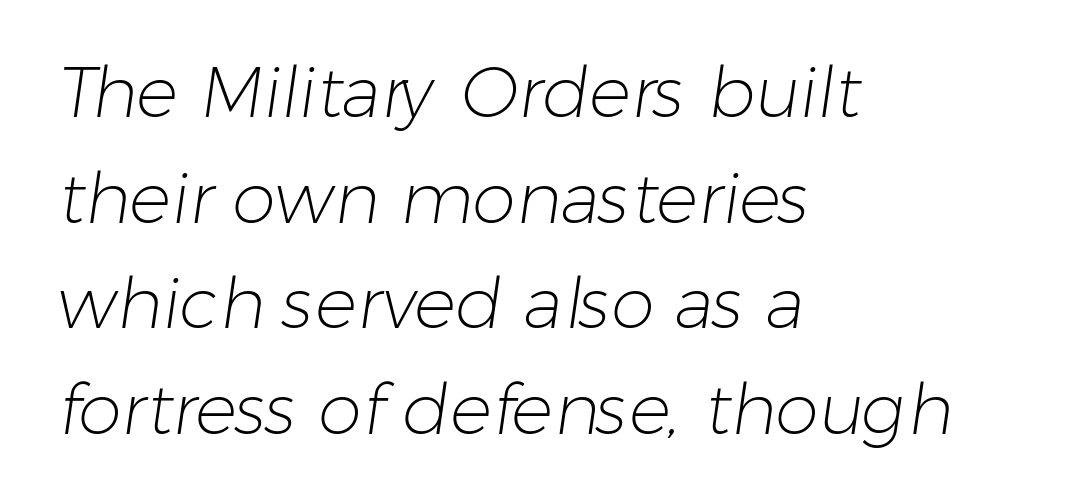
The image shows 70 px light sans-serif type; set left-aligned, normal line spacing (1.51x), normal letter spacing, not underlined; low stroke contrast and a medium x-height.
